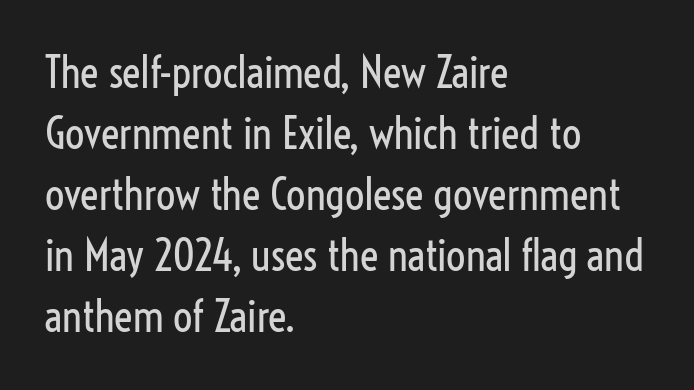
{"serif": "no", "italic": "no", "bold": "no", "weight": "regular", "width": "condensed", "stroke_contrast": "low", "x_height": "medium", "monospaced": "no", "underline": "no", "align": "left", "line_spacing": "normal", "line_spacing_ratio": 1.42, "letter_spacing": "normal", "letter_spacing_em": 0.0, "glyph_px": 43}
